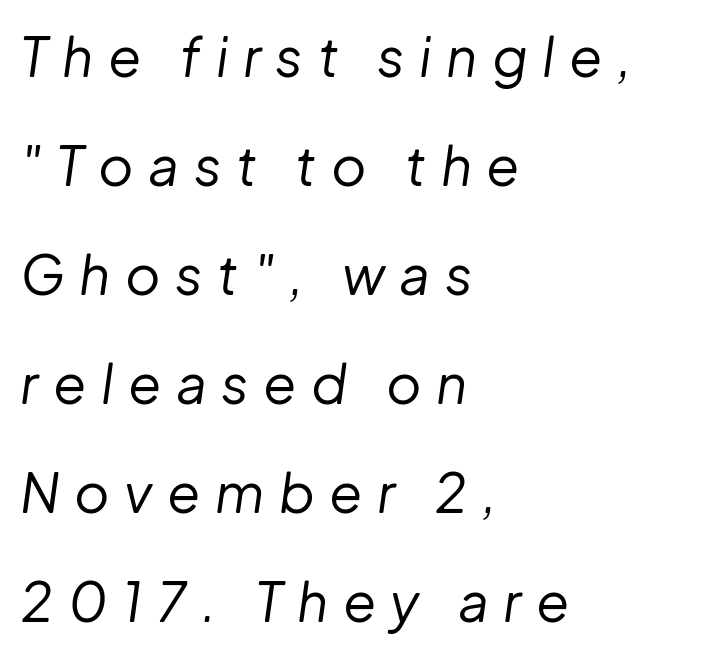
The image shows 54 px regular-weight type, italic (leaning right); set left-aligned, loose line spacing (2.02x), unusually wide letter spacing (+0.27 em), not underlined; low stroke contrast and a medium x-height.
